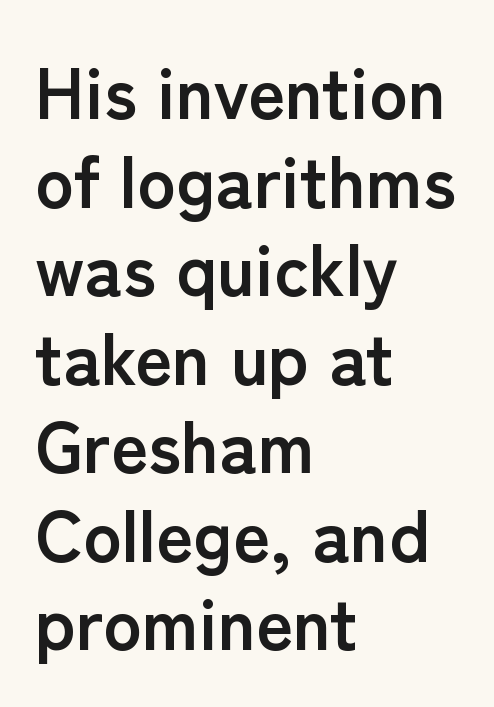
{"serif": "no", "italic": "no", "bold": "yes", "weight": "semibold", "width": "normal", "stroke_contrast": "low", "x_height": "medium", "monospaced": "no", "underline": "no", "align": "left", "line_spacing_ratio": 1.23, "letter_spacing": "normal", "letter_spacing_em": 0.0, "glyph_px": 72}
